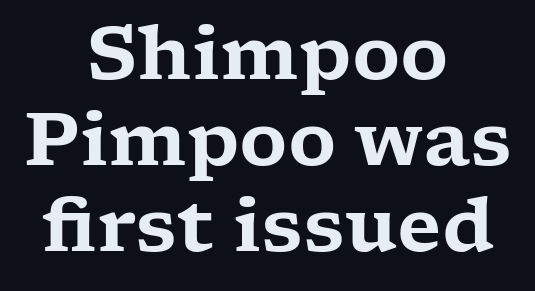
The image shows 74 px wide serif type, upright; set centered, line spacing 1.16x, normal letter spacing, not underlined; low stroke contrast and a medium x-height.
